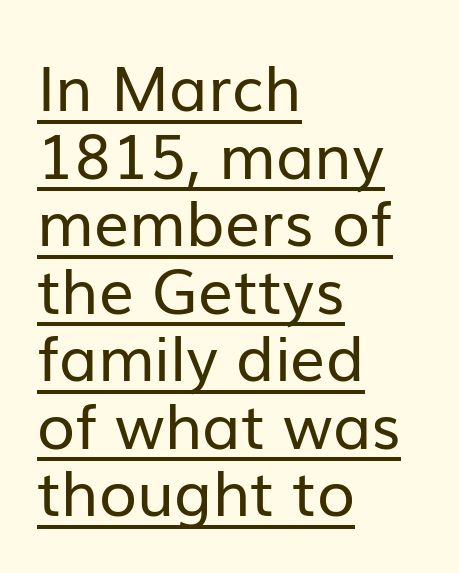
{"serif": "no", "italic": "no", "bold": "no", "weight": "regular", "width": "normal", "stroke_contrast": "low", "x_height": "medium", "monospaced": "no", "underline": "yes", "align": "left", "line_spacing": "tight", "line_spacing_ratio": 1.09, "letter_spacing": "normal", "letter_spacing_em": 0.0, "glyph_px": 62}
